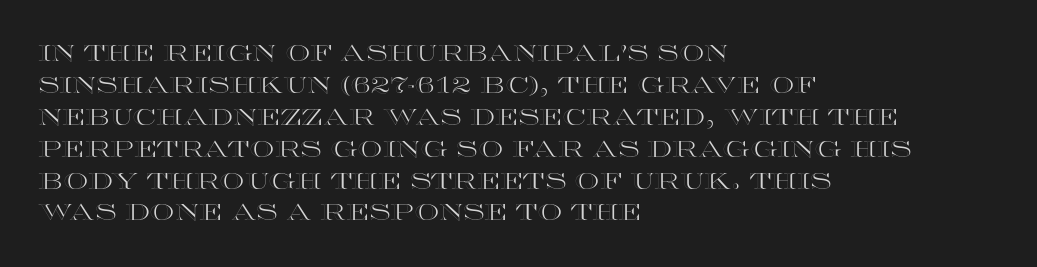
The image shows 22 px text type, upright; set left-aligned, normal line spacing (1.45x), normal letter spacing, not underlined.
